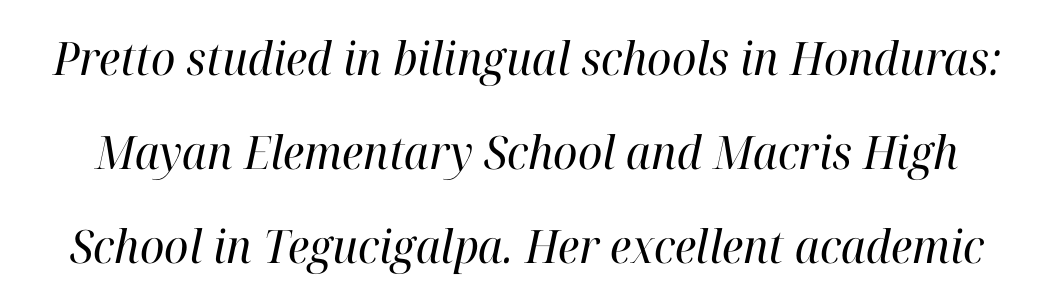
The image shows 46 px regular-weight serif type, italic (leaning right); set loose line spacing (2.04x), normal letter spacing, not underlined; high stroke contrast and a medium x-height.
